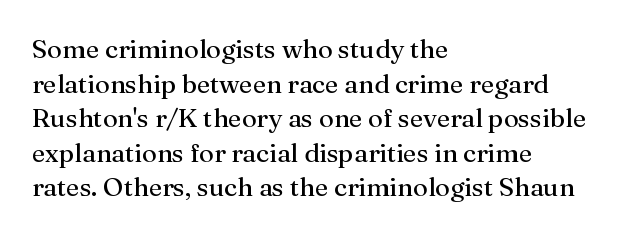
Q: Is the text bold? A: No.
Q: Is the text italic (slanted)? A: No, it is upright.
Q: Is the text underlined? A: No.
Q: How is the paragraph aligned? A: Left-aligned.
Q: Is the spacing between letters normal or unusually wide? A: Normal.
Q: Is the spacing between lines tight, normal or loose? A: Normal.
